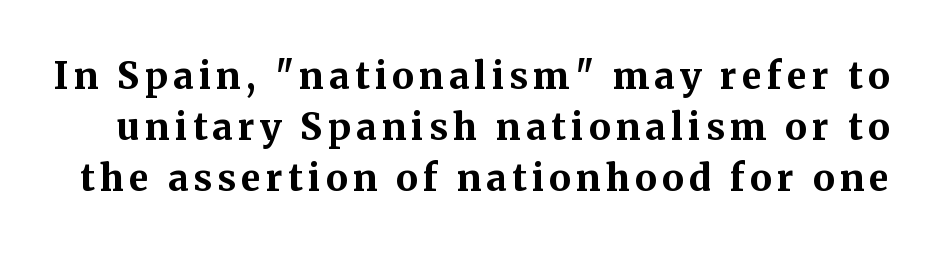
{"serif": "yes", "italic": "no", "bold": "yes", "weight": "bold", "width": "normal", "stroke_contrast": "medium", "x_height": "medium", "monospaced": "no", "underline": "no", "line_spacing": "normal", "line_spacing_ratio": 1.41, "glyph_px": 36}
